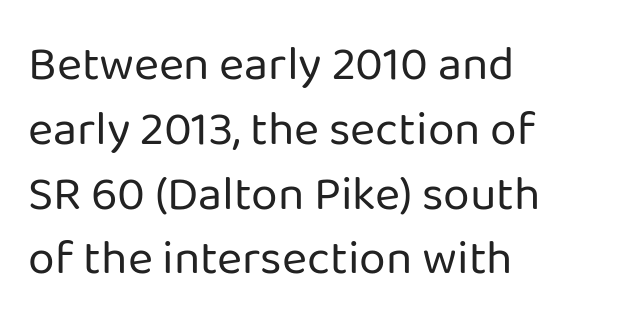
The axis of the letterforms is exactly vertical. Regarding serifs, this sample does without them. Quick note: underline off. One glance says typical: line gaps are just what's usual.
